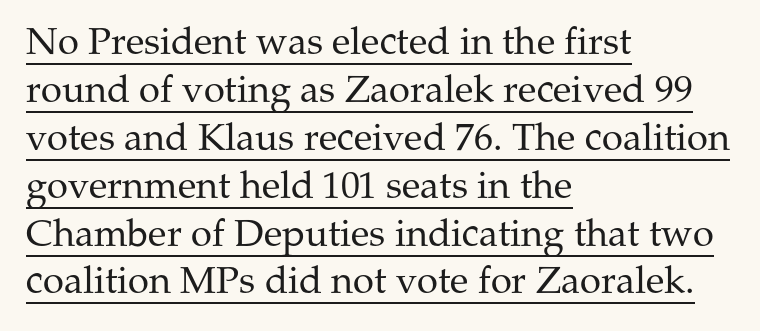
Q: Is the text bold? A: No.
Q: Is the text italic (slanted)? A: No, it is upright.
Q: Is the typeface a serif or a sans-serif typeface? A: Serif.
Q: Is the text underlined? A: Yes.
Q: How is the paragraph aligned? A: Left-aligned.
Q: Is the spacing between letters normal or unusually wide? A: Normal.
Q: Is the spacing between lines tight, normal or loose? A: Normal.
Q: Width (condensed, normal, or wide)? A: Normal.
Q: Stroke contrast? A: Medium.
Q: x-height? A: Medium.
Q: Monospaced? A: No.
